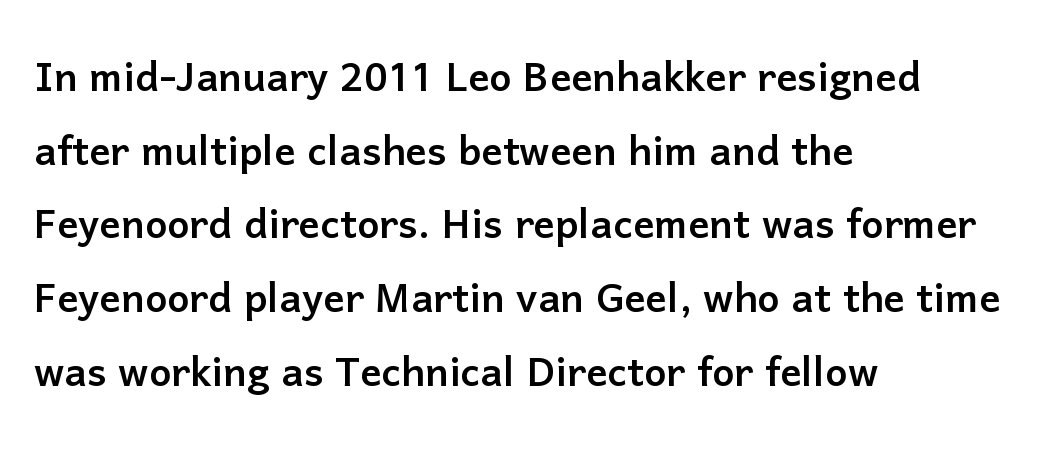
Upright lettering throughout. Check the space under the baseline: it is left empty. Type style note: lacks serifs. Think of a printed novel: that variable character pitch is what you see here. The space between consecutive lines is moderate. Students, note that the glyphs here touch the page at normal intervals.
